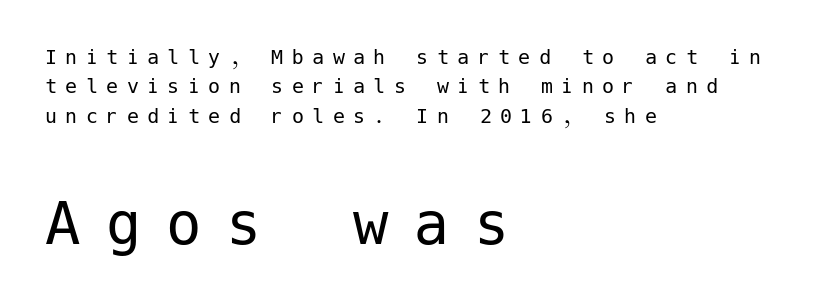
{"serif": "no", "italic": "no", "bold": "no", "weight": "regular", "width": "normal", "stroke_contrast": "low", "x_height": "medium", "underline": "no", "align": "left", "line_spacing_ratio": 1.22, "letter_spacing": "wide", "letter_spacing_em": 0.35, "larger_block": "second", "size_ratio": 2.96, "glyph_px": 71}
